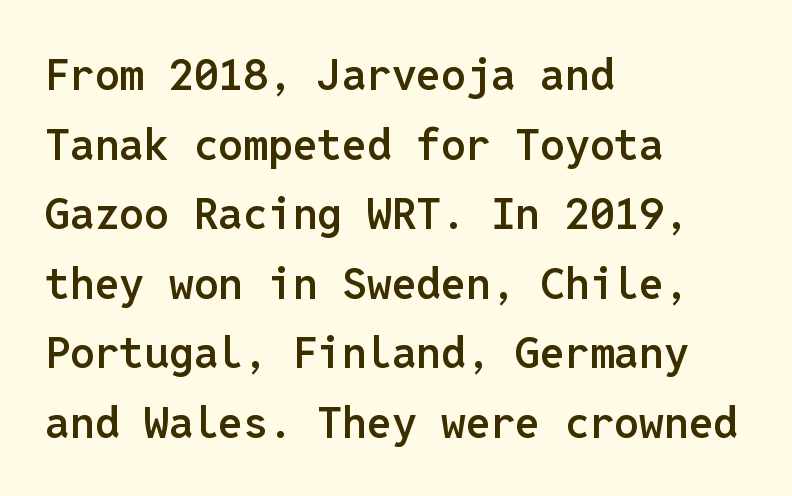
A classic flush-left, rag-right setting is used for this passage. Anything drawn beneath the words? Only blank space. The letterforms sit shoulder to shoulder at normal distance. Type style note: lacks serifs.
